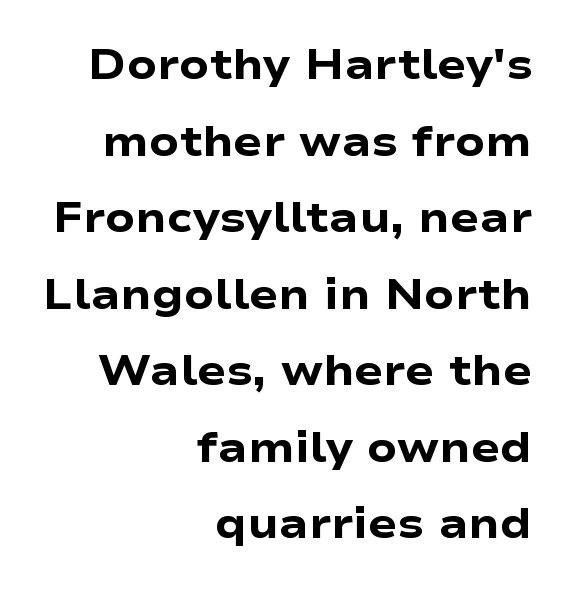
Q: Is the text bold? A: Yes.
Q: Is the text italic (slanted)? A: No, it is upright.
Q: Is the typeface a serif or a sans-serif typeface? A: Sans-serif.
Q: Is the text underlined? A: No.
Q: How is the paragraph aligned? A: Right-aligned.
Q: Is the spacing between letters normal or unusually wide? A: Normal.
Q: Width (condensed, normal, or wide)? A: Wide.
Q: Stroke contrast? A: Low.
Q: x-height? A: Medium.
Q: Monospaced? A: No.
